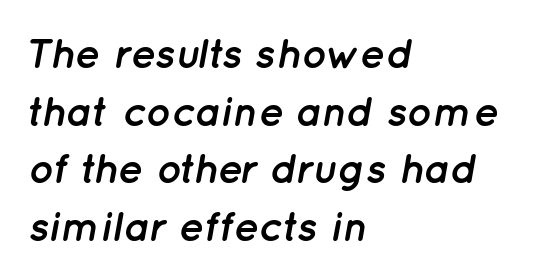
{"italic": "yes", "lean": "right", "slant_degrees": 12, "bold": "yes", "weight": "semibold", "width": "normal", "stroke_contrast": "low", "x_height": "medium", "monospaced": "no", "underline": "no", "align": "left", "line_spacing": "normal", "line_spacing_ratio": 1.37, "letter_spacing": "normal", "letter_spacing_em": 0.0, "glyph_px": 42}
